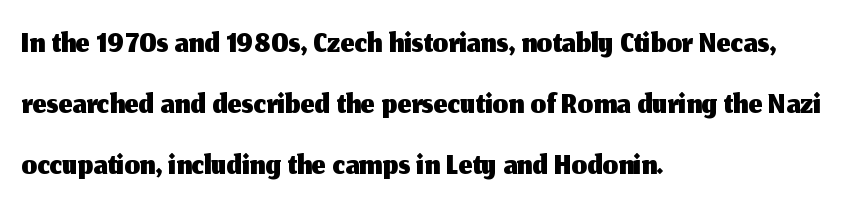
This is sans-serif lettering, the kind often seen on screens and signage. In CSS terms this would be text-align: left. Glyph-to-glyph distance matches everyday printed text. Note the varied advance widths — an 'i' is clearly narrower than an 'm'.
